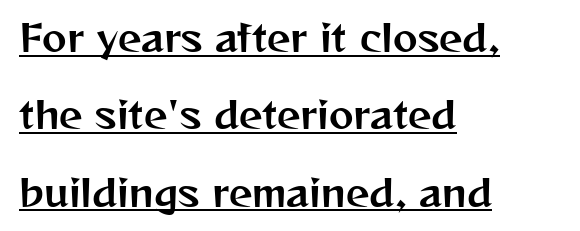
The image shows 37 px sans-serif type, upright; set left-aligned, loose line spacing (2.09x), normal letter spacing, underlined; medium stroke contrast and a medium x-height.
